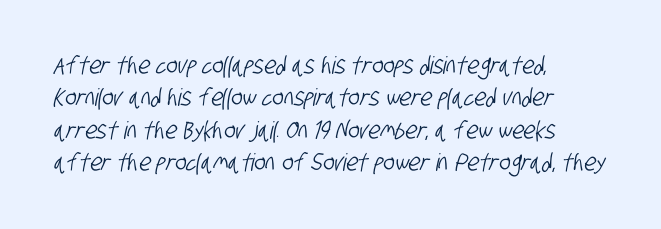
The image shows 24 px text type; set left-aligned, normal line spacing (1.35x), normal letter spacing, not underlined.
